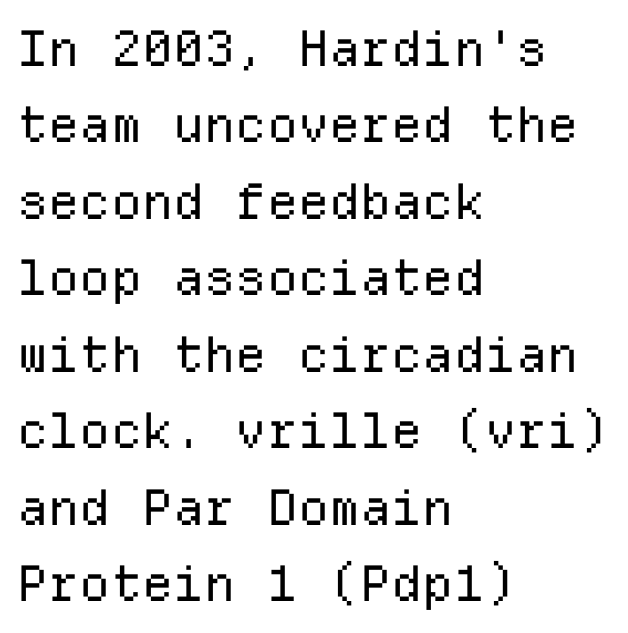
{"serif": "no", "italic": "no", "bold": "no", "weight": "regular", "width": "normal", "stroke_contrast": "low", "x_height": "medium", "monospaced": "yes", "underline": "no", "align": "left", "line_spacing": "normal", "line_spacing_ratio": 1.56, "letter_spacing": "normal", "letter_spacing_em": 0.0, "glyph_px": 49}
